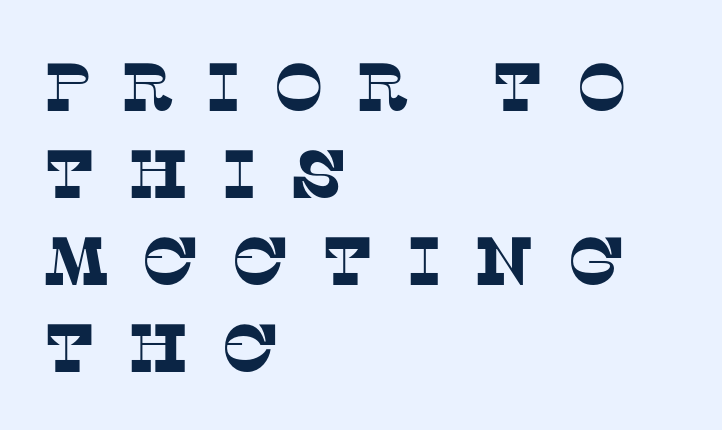
{"serif": "yes", "width": "normal", "stroke_contrast": "low", "x_height": "large", "monospaced": "no", "underline": "no", "align": "left", "line_spacing": "normal", "line_spacing_ratio": 1.28, "letter_spacing": "wide", "letter_spacing_em": 0.46, "glyph_px": 68}
